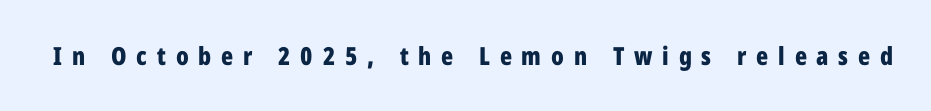
The image shows 25 px bold type, upright; set unusually wide letter spacing (+0.39 em), not underlined.
